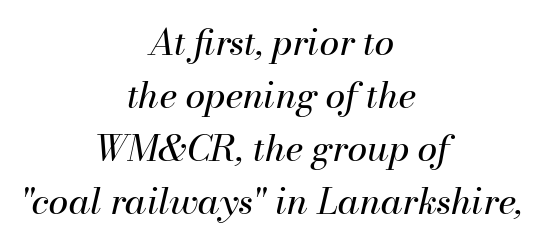
{"italic": "yes", "lean": "right", "slant_degrees": 13, "bold": "no", "weight": "regular", "width": "normal", "stroke_contrast": "medium", "x_height": "small", "monospaced": "no", "underline": "no", "align": "center", "line_spacing": "normal", "line_spacing_ratio": 1.47, "letter_spacing": "normal", "letter_spacing_em": 0.0, "glyph_px": 36}
